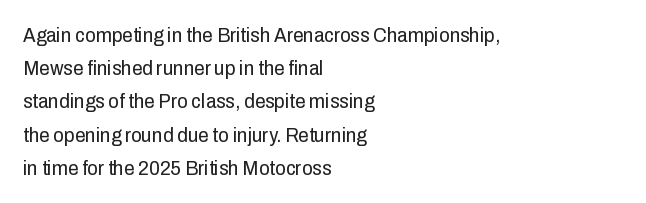
The face looks like a standard text weight, possibly lighter. Short and long lines alike share a common starting point at left. Vertically, the passage feels balanced, rows spaced as you'd expect. A bare baseline throughout the passage. Here the glyphs are tracked normally, forming tight word shapes.
